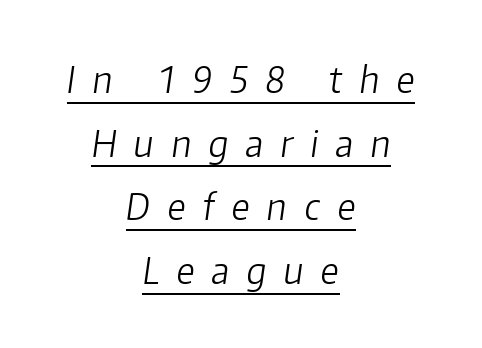
The rendering positions every line midway between the sides. The passage shown is typed in a proportional face where columns would drift. Observe the wide spacing: letters keep a clear distance from each other. Looking at the ascenders, they clearly lean. You can see a thin bar hugging the bottom of the glyphs. The strokes are not fattened; the text isn't bold.
